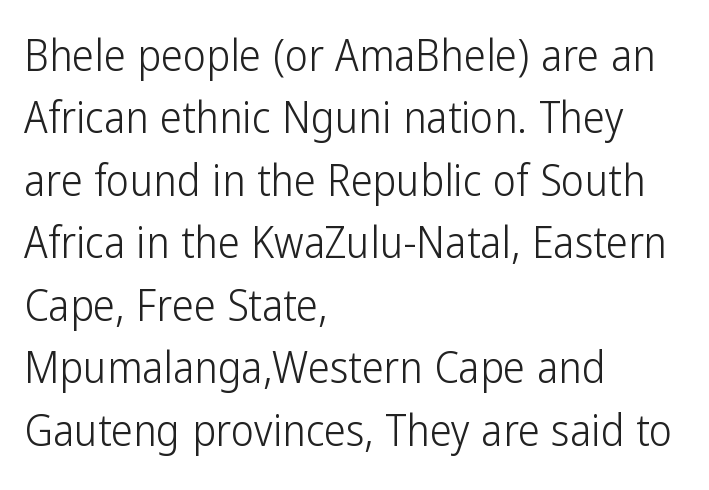
{"serif": "no", "italic": "no", "bold": "no", "weight": "light", "width": "condensed", "stroke_contrast": "low", "x_height": "medium", "monospaced": "no", "underline": "no", "align": "left", "line_spacing": "normal", "line_spacing_ratio": 1.42, "letter_spacing": "normal", "letter_spacing_em": 0.0, "glyph_px": 44}
